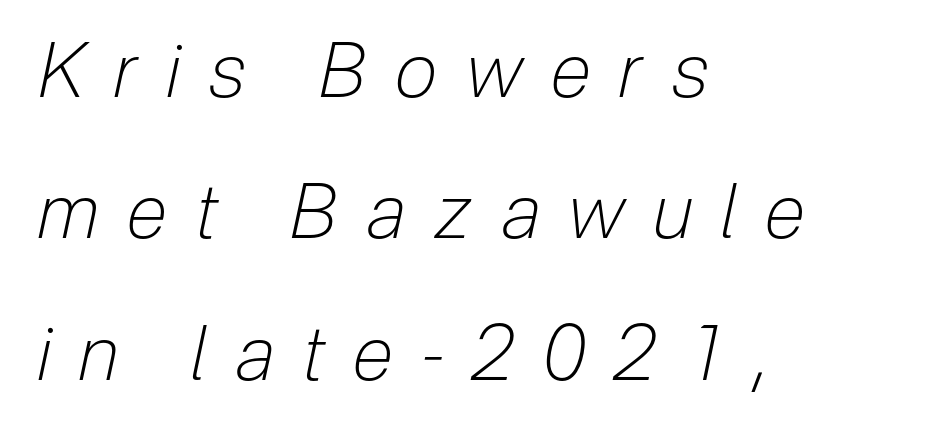
Q: Is the text bold? A: No.
Q: Is the text italic (slanted)? A: Yes, it leans right by about 12 degrees.
Q: Is the text underlined? A: No.
Q: How is the paragraph aligned? A: Left-aligned.
Q: Is the spacing between letters normal or unusually wide? A: Unusually wide.
Q: Width (condensed, normal, or wide)? A: Condensed.
Q: Stroke contrast? A: Low.
Q: x-height? A: Medium.
Q: Monospaced? A: No.
